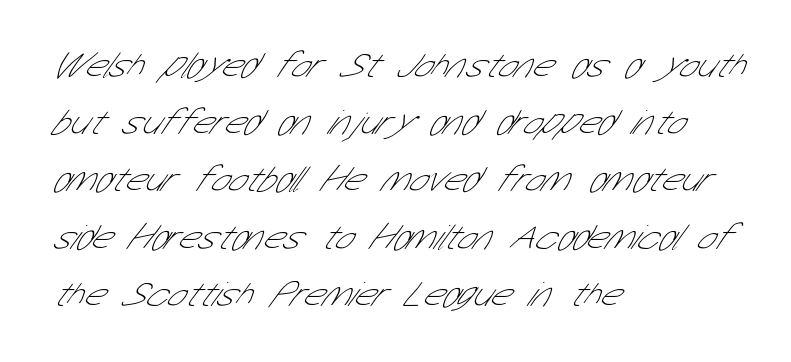
Q: Is the text bold? A: No.
Q: Is the typeface a serif or a sans-serif typeface? A: Sans-serif.
Q: Is the text underlined? A: No.
Q: How is the paragraph aligned? A: Left-aligned.
Q: Is the spacing between letters normal or unusually wide? A: Normal.
Q: Is the spacing between lines tight, normal or loose? A: Normal.
Q: Width (condensed, normal, or wide)? A: Condensed.
Q: Stroke contrast? A: Low.
Q: x-height? A: Medium.
Q: Monospaced? A: No.
